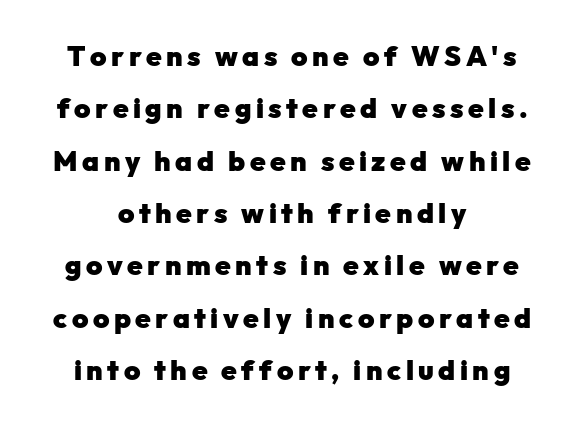
Q: Is the text bold? A: Yes.
Q: Is the text italic (slanted)? A: No, it is upright.
Q: Is the typeface a serif or a sans-serif typeface? A: Sans-serif.
Q: Is the text underlined? A: No.
Q: How is the paragraph aligned? A: Centered.
Q: Width (condensed, normal, or wide)? A: Normal.
Q: Stroke contrast? A: Low.
Q: x-height? A: Medium.
Q: Monospaced? A: No.
